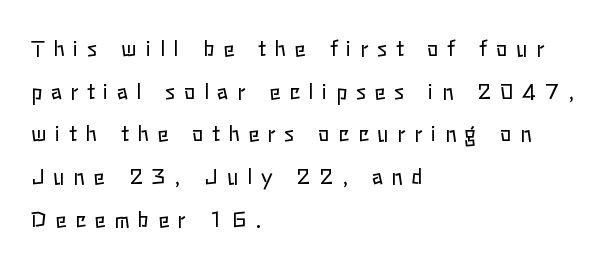
Q: Is the text bold? A: No.
Q: Is the text italic (slanted)? A: No, it is upright.
Q: Is the text underlined? A: No.
Q: How is the paragraph aligned? A: Left-aligned.
Q: Is the spacing between letters normal or unusually wide? A: Unusually wide.
Q: Is the spacing between lines tight, normal or loose? A: Loose.
